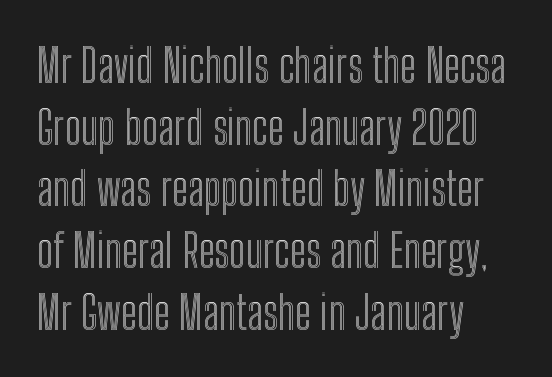
{"italic": "no", "width": "condensed", "x_height": "medium", "monospaced": "no", "underline": "no", "align": "left", "line_spacing": "normal", "line_spacing_ratio": 1.34, "letter_spacing": "normal", "letter_spacing_em": 0.0, "glyph_px": 46}
